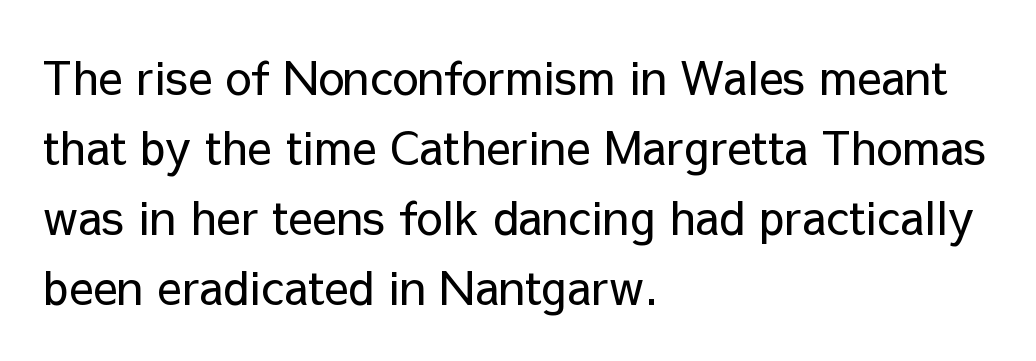
The space directly below the letters is spotless. These lines sit exactly where default settings would place them. Casual observation: everything's shoved over to the left. The tracking reads as untouched default to a designer's eye. Varying glyph widths throughout — classic text-font behaviour.
